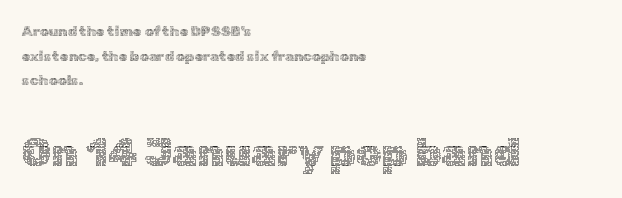
Q: Is the text bold? A: No.
Q: Is the text italic (slanted)? A: No, it is upright.
Q: Is the text underlined? A: No.
Q: How is the paragraph aligned? A: Left-aligned.
Q: Is the spacing between letters normal or unusually wide? A: Normal.
Q: Which block of text is set in a larger size, the first (top) or the second (bottom)? A: The second (bottom) one.
Q: Width (condensed, normal, or wide)? A: Normal.
Q: x-height? A: Medium.
Q: Monospaced? A: No.
